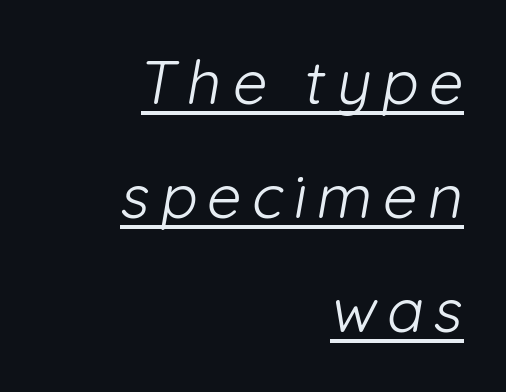
Q: Is the text bold? A: No.
Q: Is the typeface a serif or a sans-serif typeface? A: Sans-serif.
Q: Is the text underlined? A: Yes.
Q: How is the paragraph aligned? A: Right-aligned.
Q: Width (condensed, normal, or wide)? A: Normal.
Q: Stroke contrast? A: Low.
Q: x-height? A: Medium.
Q: Monospaced? A: No.
